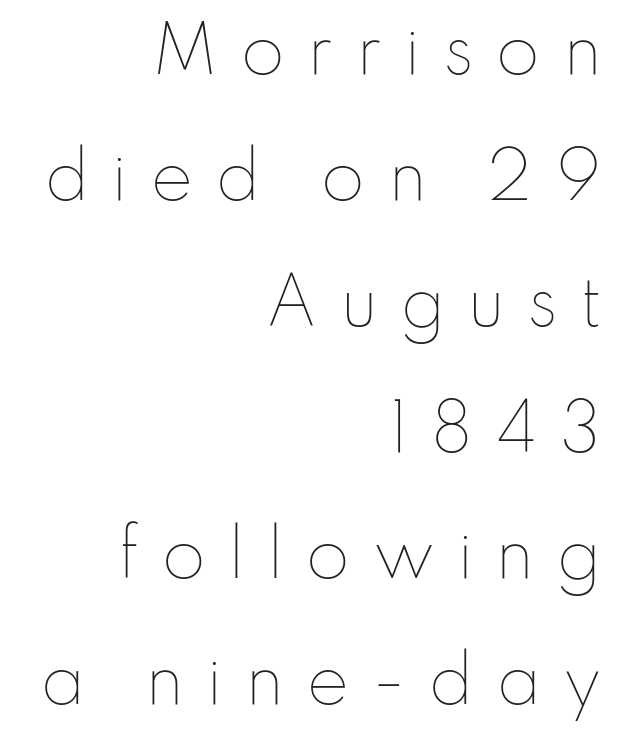
The image shows 64 px thin type, upright; set right-aligned, loose line spacing (1.97x), unusually wide letter spacing (+0.34 em), not underlined; low stroke contrast and a small x-height.
